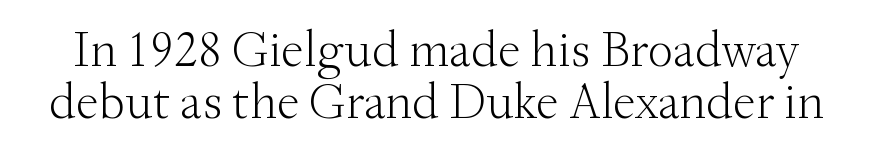
The image shows 51 px light serif type, upright; set tight line spacing (1.02x), normal letter spacing, not underlined; medium stroke contrast and a small x-height.
